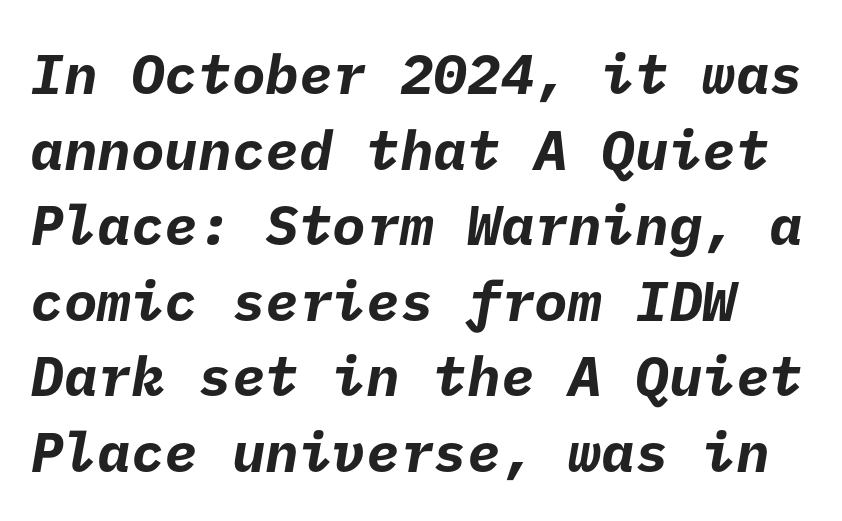
Q: Is the text bold? A: Yes.
Q: Is the typeface a serif or a sans-serif typeface? A: Sans-serif.
Q: Is the text underlined? A: No.
Q: Is the spacing between letters normal or unusually wide? A: Normal.
Q: Is the spacing between lines tight, normal or loose? A: Normal.
Q: Width (condensed, normal, or wide)? A: Normal.
Q: Stroke contrast? A: Low.
Q: x-height? A: Medium.
